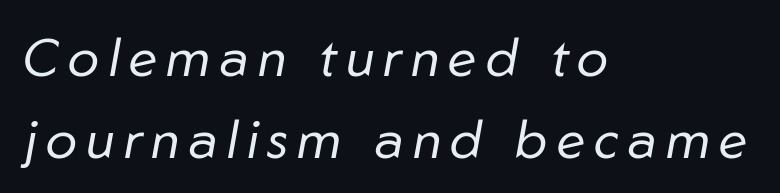
Proportional: the letters do not fall into vertical columns. The space beneath each line is pristine and unruled. Line spacing here is normal. Visually the block forms a straight wall on the left and a jagged coastline on the right.
